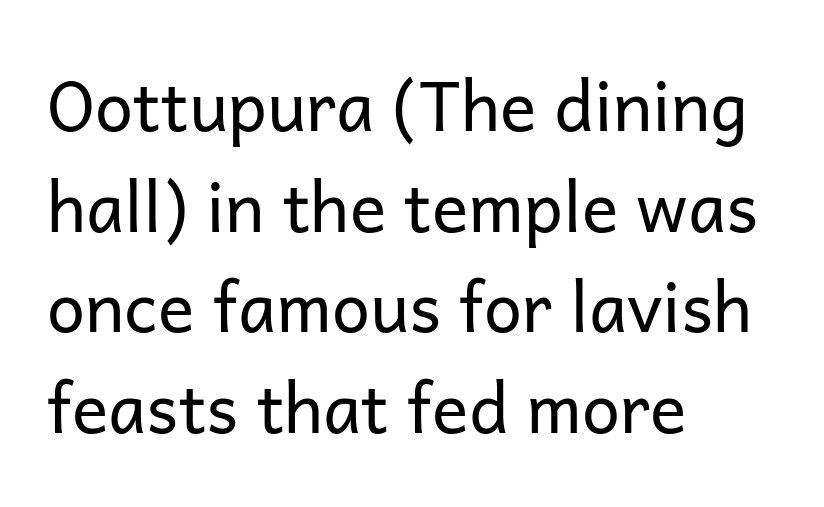
{"serif": "no", "italic": "no", "bold": "no", "weight": "regular", "width": "normal", "stroke_contrast": "low", "x_height": "medium", "monospaced": "no", "underline": "no", "align": "left", "line_spacing": "normal", "line_spacing_ratio": 1.48, "letter_spacing": "normal", "letter_spacing_em": 0.0, "glyph_px": 68}
